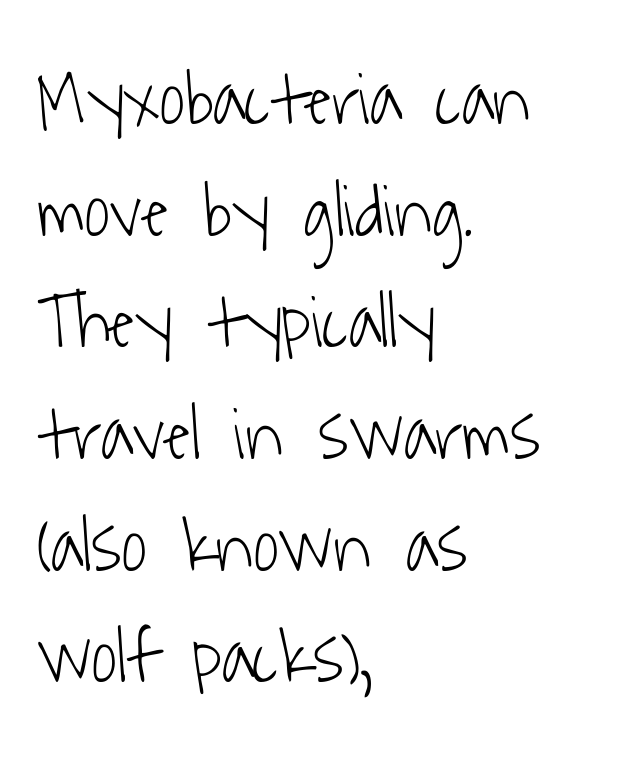
Q: Is the text bold? A: No.
Q: Is the typeface a serif or a sans-serif typeface? A: Sans-serif.
Q: Is the text underlined? A: No.
Q: How is the paragraph aligned? A: Left-aligned.
Q: Is the spacing between letters normal or unusually wide? A: Normal.
Q: Is the spacing between lines tight, normal or loose? A: Normal.
Q: Width (condensed, normal, or wide)? A: Condensed.
Q: Stroke contrast? A: Low.
Q: x-height? A: Medium.
Q: Monospaced? A: No.
